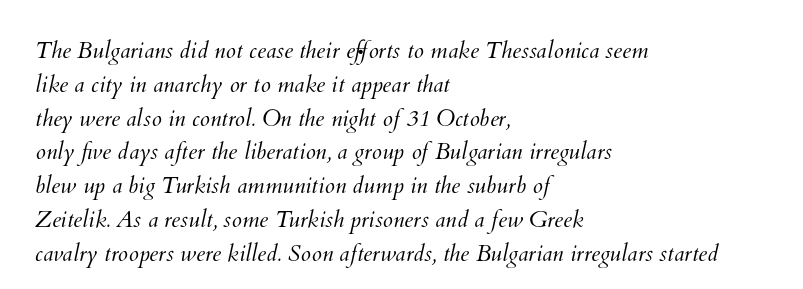
{"bold": "no", "underline": "no", "align": "left", "line_spacing": "normal", "line_spacing_ratio": 1.47, "letter_spacing": "normal", "letter_spacing_em": 0.0, "glyph_px": 23}
